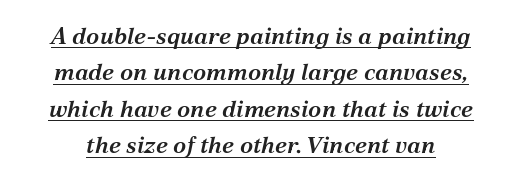
Compared with an ordinary text face, these strokes are moderately heavier — a semibold. Honestly, the letter spacing is just normal — you wouldn't notice it. Honestly, the row spacing looks completely unremarkable. Each line of the rendering has a horizontal stroke beneath the glyphs.
